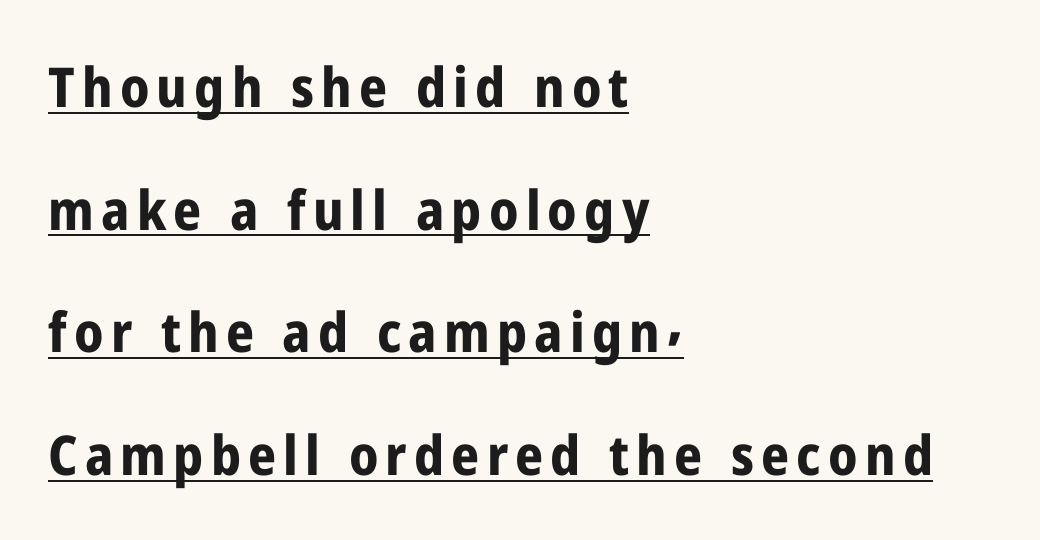
{"serif": "no", "italic": "no", "bold": "yes", "weight": "bold", "width": "condensed", "stroke_contrast": "low", "x_height": "medium", "monospaced": "no", "underline": "yes", "align": "left", "line_spacing": "loose", "line_spacing_ratio": 2.23, "glyph_px": 55}
